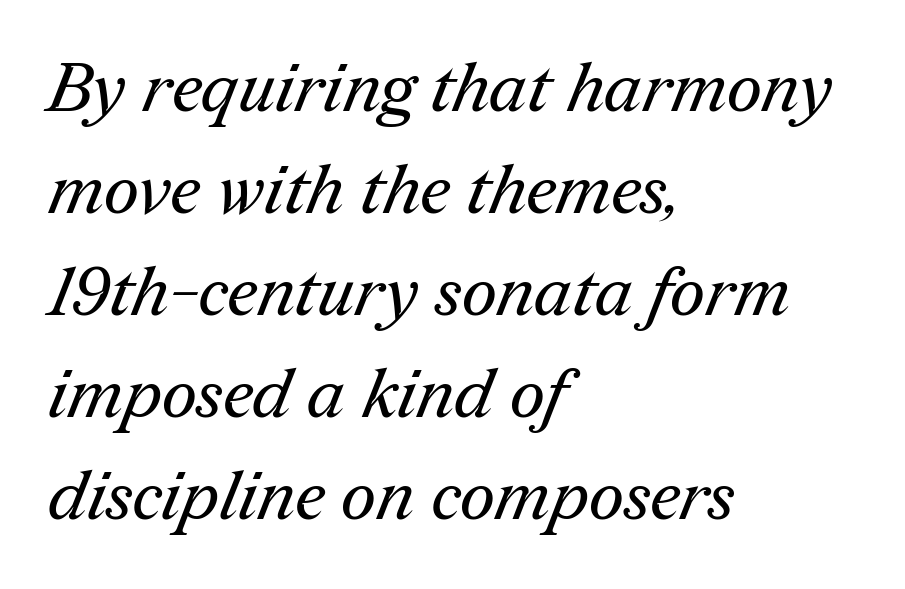
{"serif": "yes", "bold": "no", "weight": "regular", "width": "normal", "stroke_contrast": "medium", "x_height": "medium", "monospaced": "no", "underline": "no", "align": "left", "line_spacing": "normal", "line_spacing_ratio": 1.48, "letter_spacing": "normal", "letter_spacing_em": 0.0, "glyph_px": 69}
